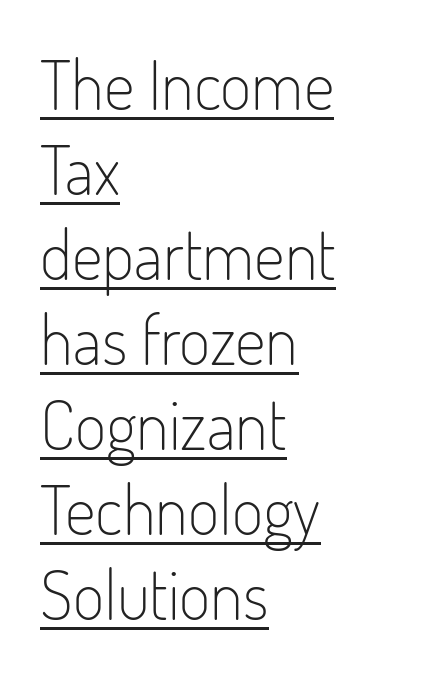
{"serif": "no", "italic": "no", "bold": "no", "weight": "light", "width": "condensed", "stroke_contrast": "low", "x_height": "small", "monospaced": "no", "underline": "yes", "align": "left", "line_spacing": "normal", "line_spacing_ratio": 1.25, "letter_spacing": "normal", "letter_spacing_em": 0.0, "glyph_px": 68}
